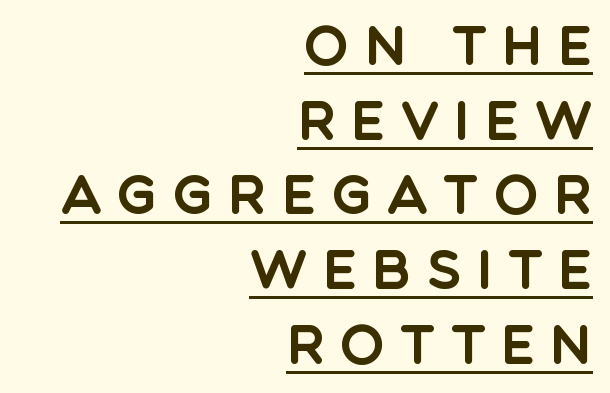
The image shows 53 px sans-serif type, upright; set right-aligned, normal line spacing (1.41x), unusually wide letter spacing (+0.29 em), underlined; a large x-height.
